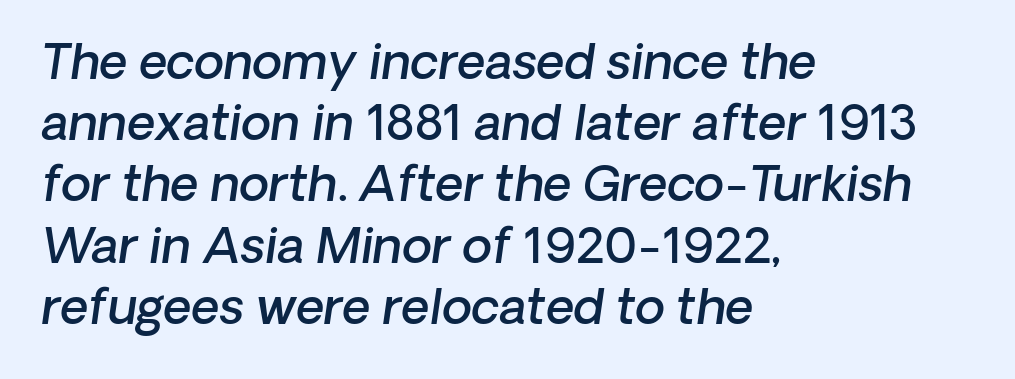
The image shows 49 px semibold sans-serif type; set left-aligned, normal line spacing (1.25x), normal letter spacing, not underlined; low stroke contrast and a medium x-height.
